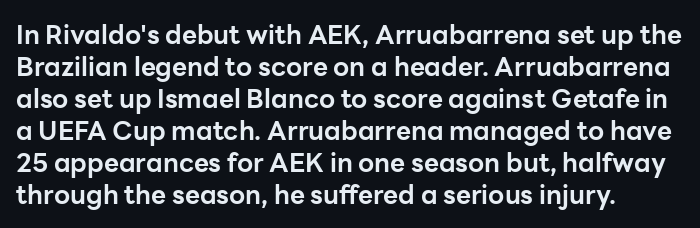
{"italic": "no", "bold": "yes", "underline": "no", "align": "left", "line_spacing_ratio": 1.23, "letter_spacing": "normal", "letter_spacing_em": 0.0, "glyph_px": 26}
